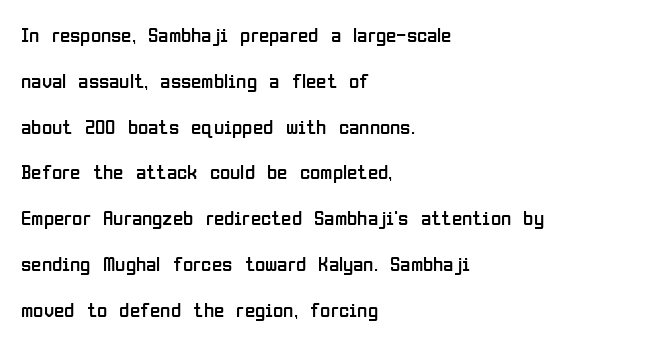
{"italic": "no", "bold": "no", "underline": "no", "align": "left", "line_spacing": "loose", "line_spacing_ratio": 2.18, "letter_spacing": "normal", "letter_spacing_em": 0.0, "glyph_px": 21}
